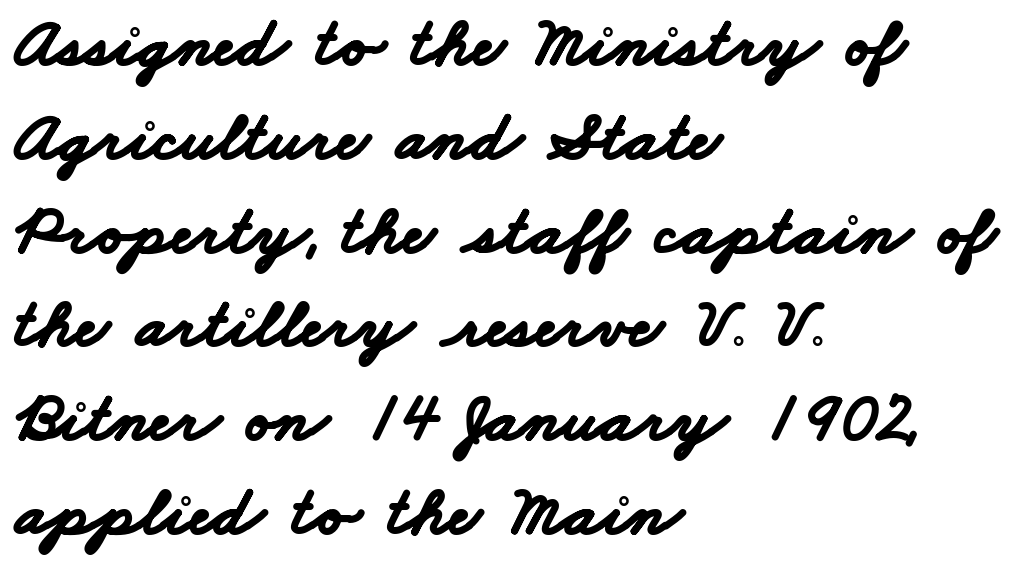
The strokes are fattened all the way to bold. Serifs: no, the terminals of the letterforms are clean. Short note: letters normally spaced. Plain, unruled lines of type. The rendering uses a moderate line-height, typical for paragraphs.
